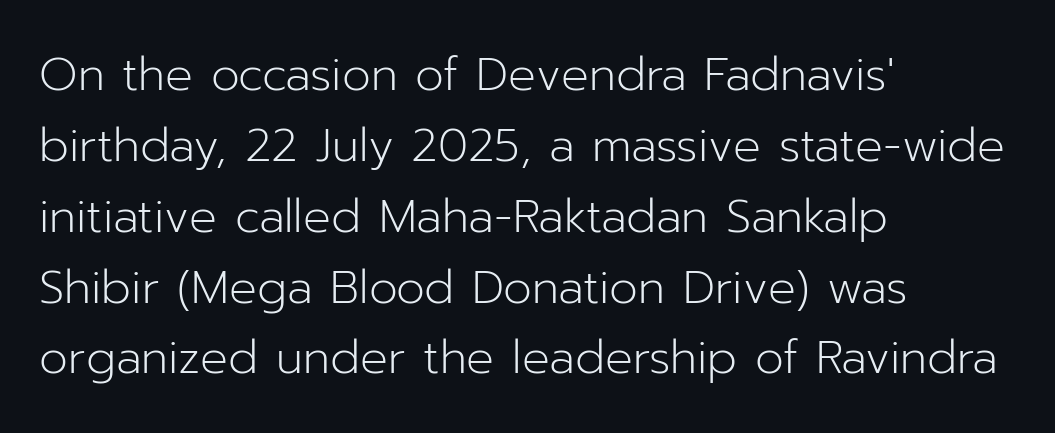
The image shows 46 px light sans-serif type, upright; set left-aligned, normal line spacing (1.54x), normal letter spacing, not underlined; low stroke contrast and a medium x-height.
